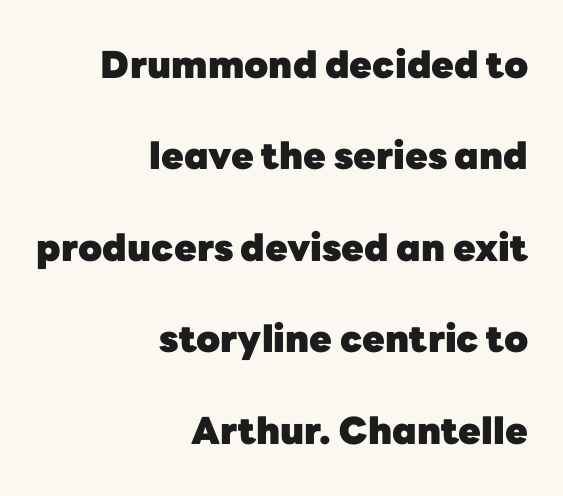
{"serif": "no", "italic": "no", "bold": "yes", "weight": "heavy", "width": "normal", "stroke_contrast": "low", "x_height": "medium", "monospaced": "no", "underline": "no", "align": "right", "line_spacing": "loose", "line_spacing_ratio": 2.47, "letter_spacing": "normal", "letter_spacing_em": 0.0, "glyph_px": 37}
